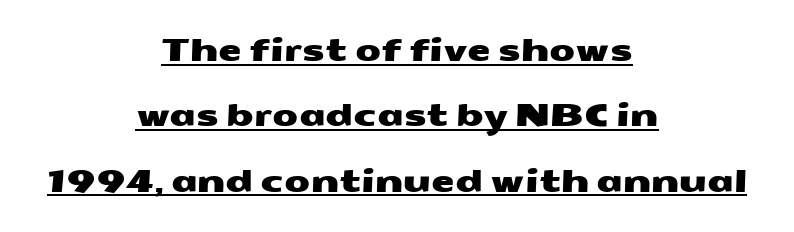
Q: Is the typeface a serif or a sans-serif typeface? A: Sans-serif.
Q: Is the text underlined? A: Yes.
Q: How is the paragraph aligned? A: Centered.
Q: Is the spacing between letters normal or unusually wide? A: Normal.
Q: Is the spacing between lines tight, normal or loose? A: Loose.
Q: Width (condensed, normal, or wide)? A: Wide.
Q: Stroke contrast? A: Medium.
Q: x-height? A: Medium.
Q: Monospaced? A: No.
